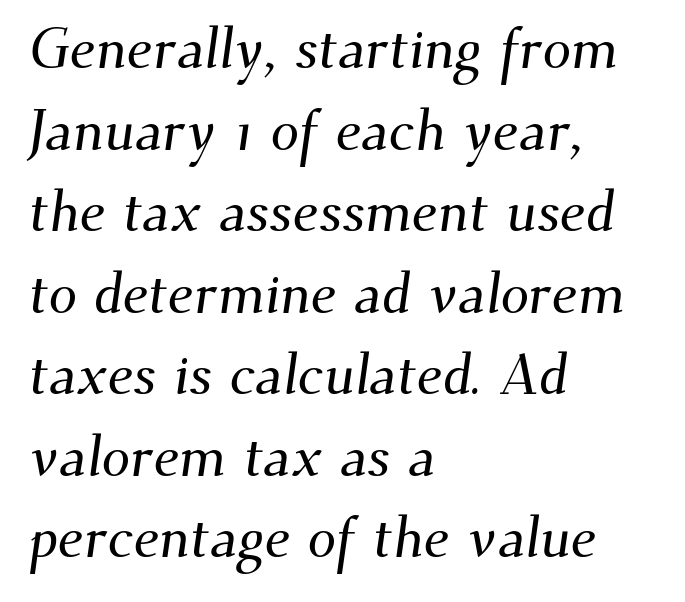
The image shows 57 px serif type; set left-aligned, normal line spacing (1.43x), normal letter spacing, not underlined; medium stroke contrast and a small x-height.
